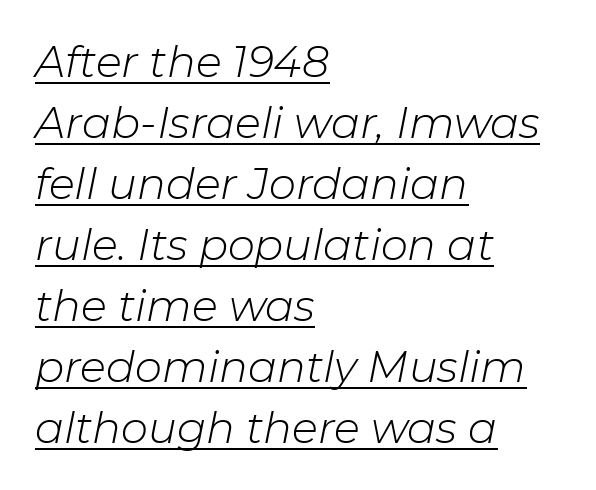
Q: Is the text bold? A: No.
Q: Is the text italic (slanted)? A: Yes, it leans right by about 11 degrees.
Q: Is the text underlined? A: Yes.
Q: How is the paragraph aligned? A: Left-aligned.
Q: Is the spacing between letters normal or unusually wide? A: Normal.
Q: Is the spacing between lines tight, normal or loose? A: Normal.
Q: Width (condensed, normal, or wide)? A: Normal.
Q: Stroke contrast? A: Low.
Q: x-height? A: Medium.
Q: Monospaced? A: No.
